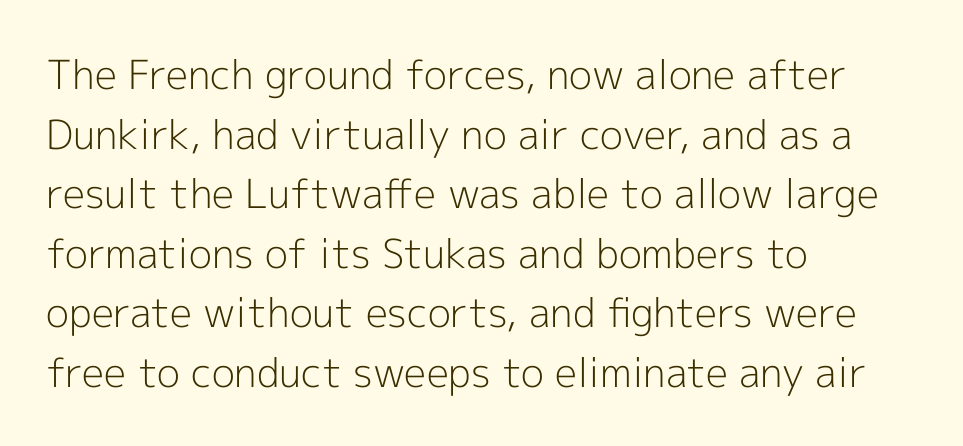
The line-height multiplier appears to be the usual default. A student would call this left alignment; a typographer would say flush left, rag right. The weight would be labelled regular, book, light, or lighter still. Is this a sans? Yes — the strokes have no serifs. Nobody touched the tracking dial on this one. The letters stand straight up with perfectly vertical stems.
